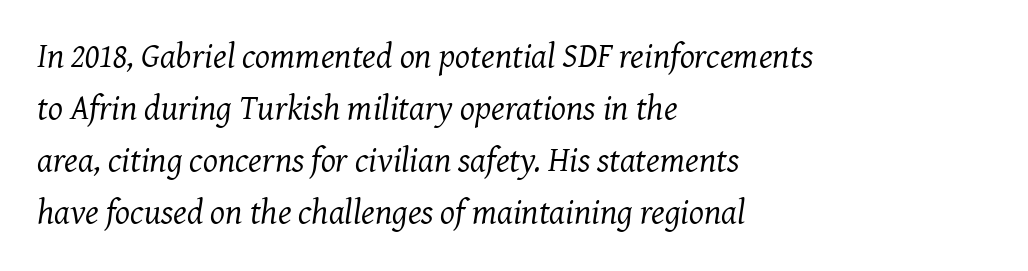
Q: Is the text bold? A: No.
Q: Is the text italic (slanted)? A: Yes, it leans right by about 7 degrees.
Q: Is the typeface a serif or a sans-serif typeface? A: Serif.
Q: Is the text underlined? A: No.
Q: How is the paragraph aligned? A: Left-aligned.
Q: Is the spacing between letters normal or unusually wide? A: Normal.
Q: Is the spacing between lines tight, normal or loose? A: Normal.
Q: Width (condensed, normal, or wide)? A: Normal.
Q: Stroke contrast? A: Medium.
Q: x-height? A: Medium.
Q: Monospaced? A: No.
